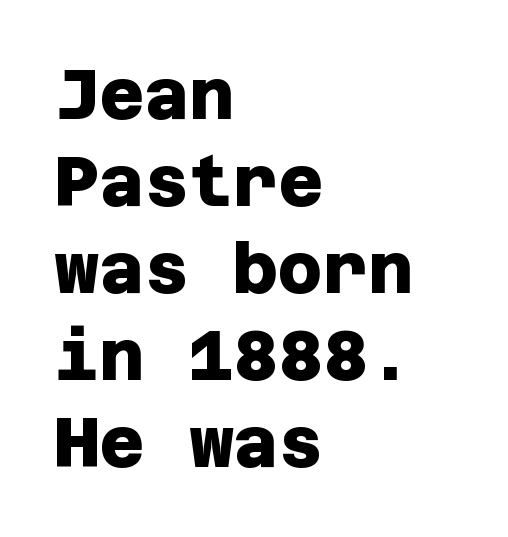
Weight: bold. Quick note: underline off. Tracking value appears to be zero — textbook default spacing. Type style note: lacks serifs. Line starts are locked; line ends wander. Interline gaps are of average width in this sample.
